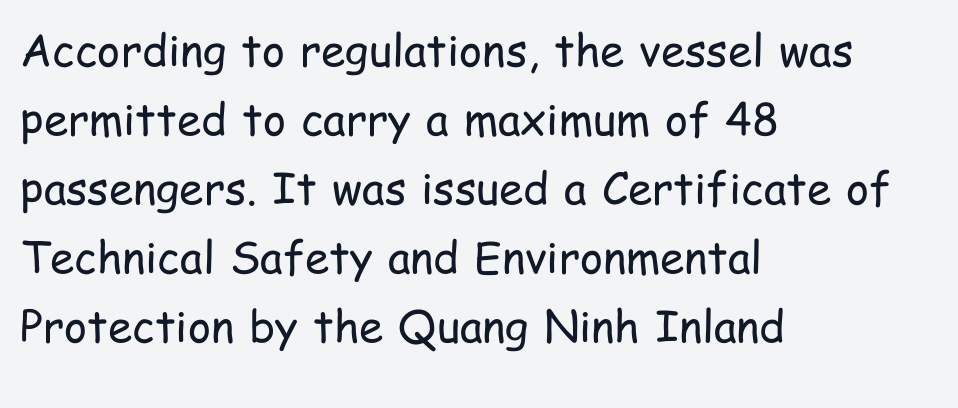
The image shows 44 px regular-weight, condensed sans-serif type, upright; set left-aligned, normal line spacing (1.57x), normal letter spacing, not underlined; low stroke contrast and a medium x-height.
